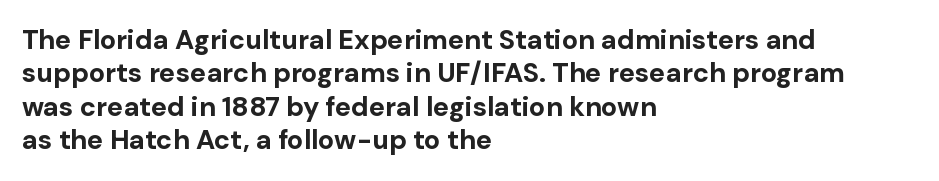
The image shows 27 px bold type, upright; set left-aligned, line spacing 1.24x, normal letter spacing, not underlined.
